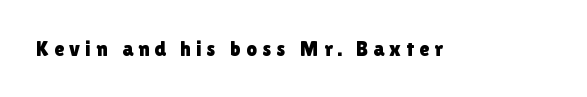
The image shows 21 px text type, upright; set unusually wide letter spacing (+0.24 em), not underlined.
